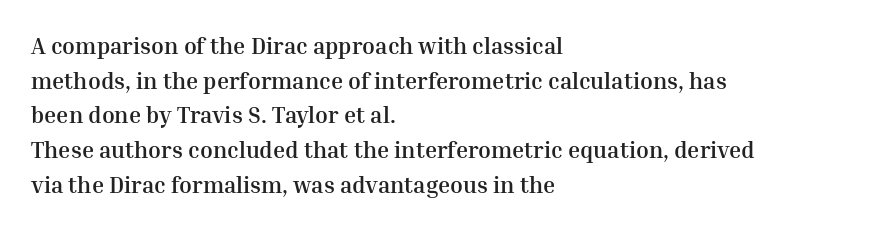
The image shows 23 px bold type, upright; set left-aligned, normal line spacing (1.51x), normal letter spacing, not underlined.
